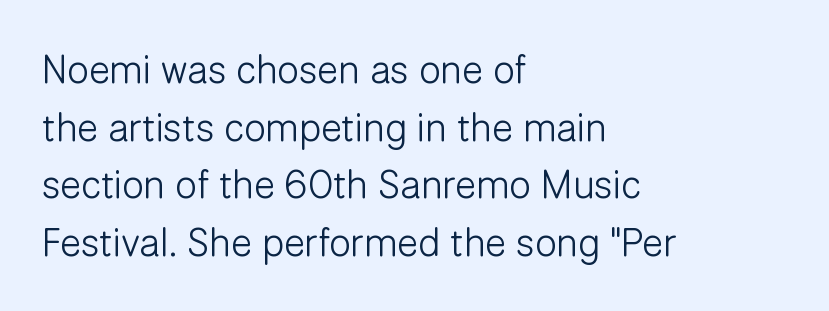
The strokes carry an ordinary text weight at most. Compared with a centered layout, this one pins lines to the left instead. Posture: upright roman. The type family on display is of the sans-serif kind.
